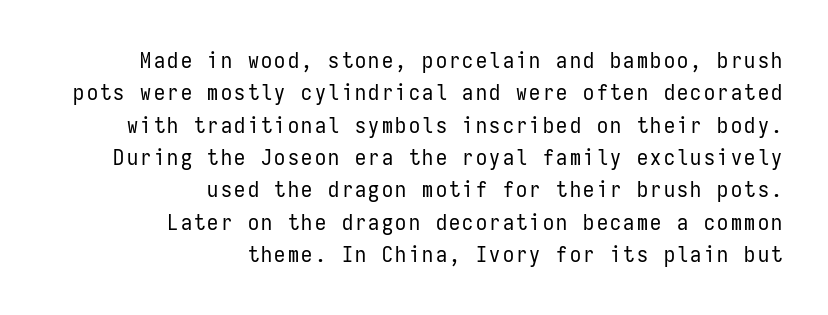
The image shows 22 px text type, upright; set right-aligned, normal line spacing (1.47x), not underlined.
